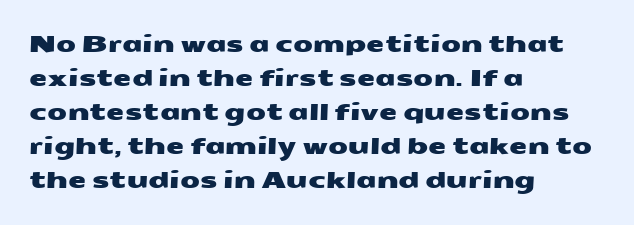
{"underline": "no", "align": "left", "line_spacing": "normal", "line_spacing_ratio": 1.48, "letter_spacing": "normal", "letter_spacing_em": 0.0, "glyph_px": 23}
